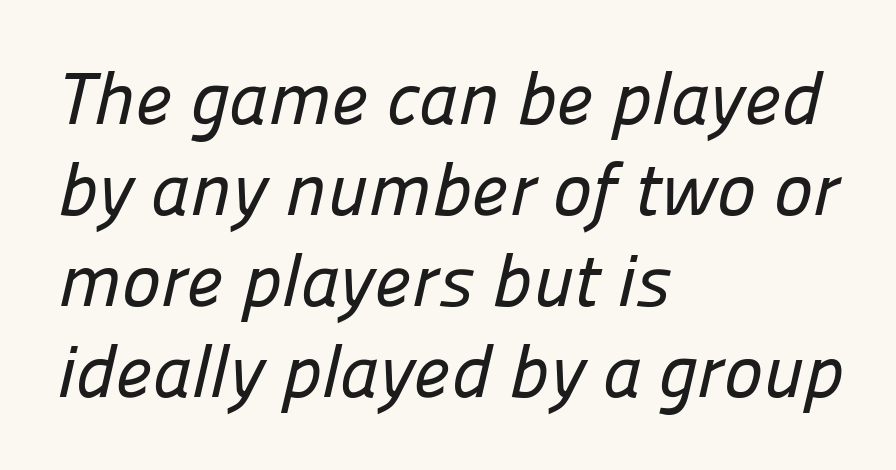
Q: Is the typeface a serif or a sans-serif typeface? A: Sans-serif.
Q: Is the text underlined? A: No.
Q: How is the paragraph aligned? A: Left-aligned.
Q: Is the spacing between letters normal or unusually wide? A: Normal.
Q: Width (condensed, normal, or wide)? A: Normal.
Q: Stroke contrast? A: Low.
Q: x-height? A: Medium.
Q: Monospaced? A: No.
